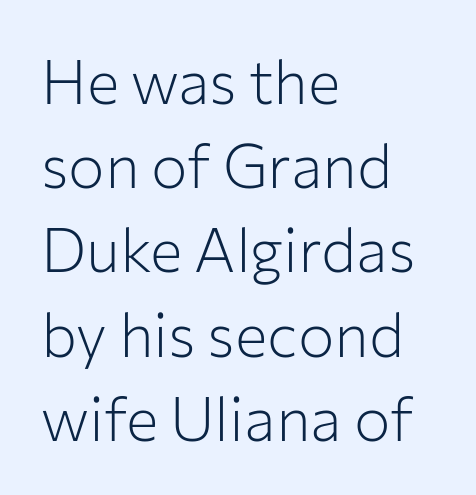
Q: Is the text bold? A: No.
Q: Is the text italic (slanted)? A: No, it is upright.
Q: Is the typeface a serif or a sans-serif typeface? A: Sans-serif.
Q: Is the text underlined? A: No.
Q: How is the paragraph aligned? A: Left-aligned.
Q: Is the spacing between letters normal or unusually wide? A: Normal.
Q: Is the spacing between lines tight, normal or loose? A: Normal.
Q: Width (condensed, normal, or wide)? A: Normal.
Q: Stroke contrast? A: Low.
Q: x-height? A: Medium.
Q: Monospaced? A: No.
